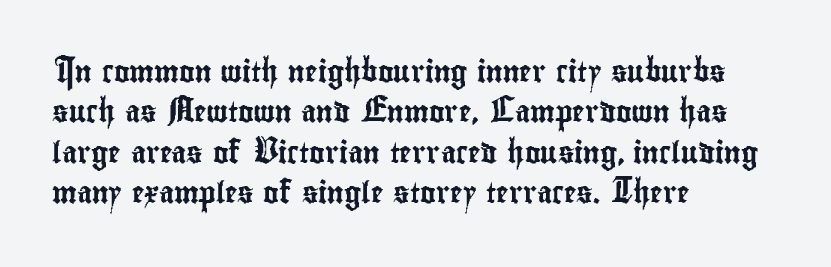
Q: Is the text italic (slanted)? A: No, it is upright.
Q: Is the text underlined? A: No.
Q: How is the paragraph aligned? A: Left-aligned.
Q: Is the spacing between letters normal or unusually wide? A: Normal.
Q: Is the spacing between lines tight, normal or loose? A: Loose.
